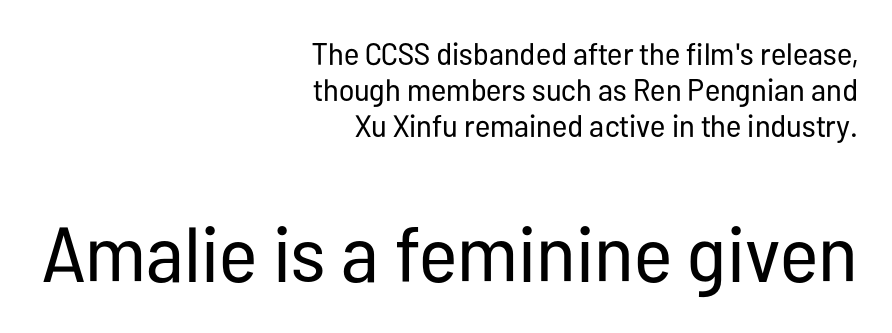
The image shows 78 px regular-weight, condensed sans-serif type, upright; set right-aligned, line spacing 1.16x, normal letter spacing, not underlined; the second (bottom) block is 2.52x larger; low stroke contrast and a medium x-height.
